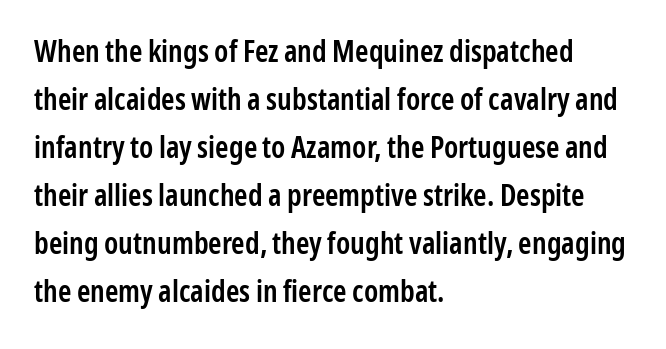
The image shows 30 px semibold, condensed sans-serif type, upright; set left-aligned, normal line spacing (1.6x), normal letter spacing, not underlined; low stroke contrast and a medium x-height.
